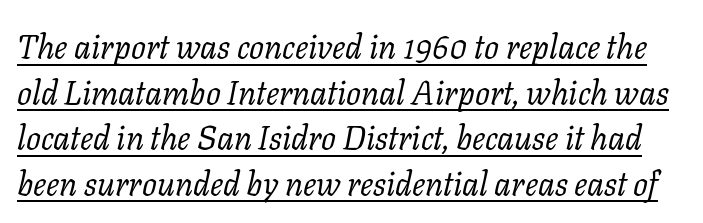
Weight: in the light-to-regular range. Baseline-to-baseline distance is the conventional proportion of letter height. The passage shown is typed in a proportional face where columns would drift. Descenders here cross a horizontal rule under the line. Inter-character spacing is left at the font's built-in metrics.
